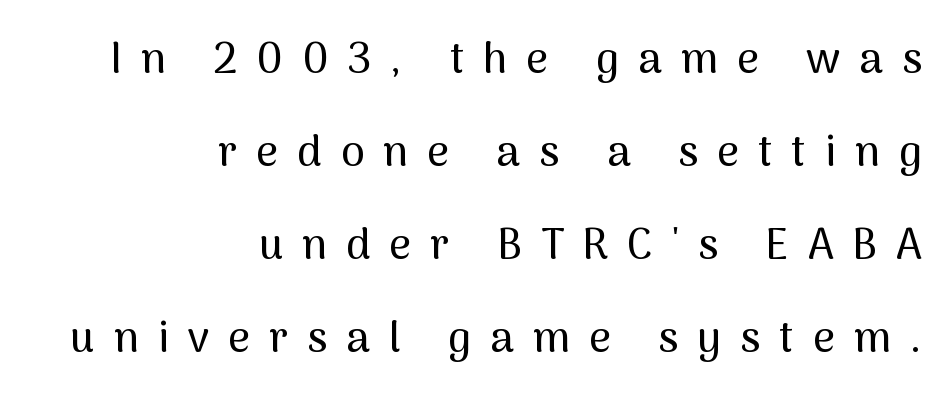
{"serif": "no", "italic": "no", "width": "normal", "stroke_contrast": "medium", "x_height": "medium", "monospaced": "no", "underline": "no", "align": "right", "line_spacing": "loose", "line_spacing_ratio": 2.16, "letter_spacing": "wide", "letter_spacing_em": 0.44, "glyph_px": 43}
